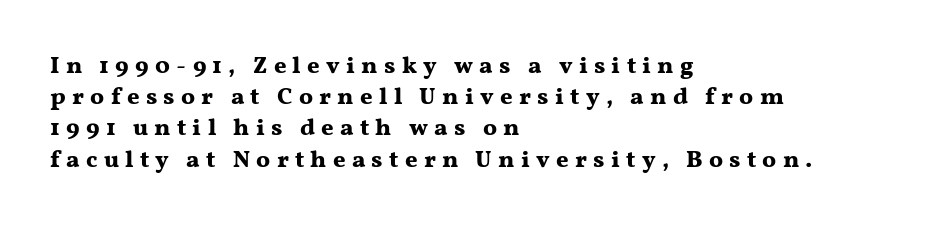
{"italic": "no", "bold": "yes", "underline": "no", "align": "left", "line_spacing": "normal", "line_spacing_ratio": 1.3, "letter_spacing": "wide", "letter_spacing_em": 0.26, "glyph_px": 24}
